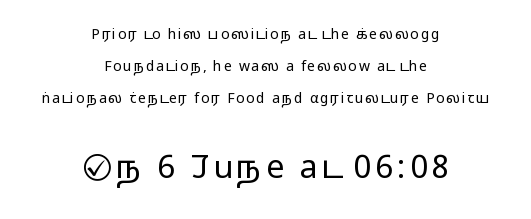
The image shows 32 px light, wide sans-serif type, upright; set centered, loose line spacing (2.3x), not underlined; the second (bottom) block is 2.29x larger; low stroke contrast and a medium x-height.
